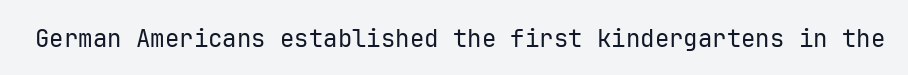
{"italic": "no", "bold": "no", "underline": "no", "letter_spacing": "normal", "letter_spacing_em": 0.0, "glyph_px": 24}
